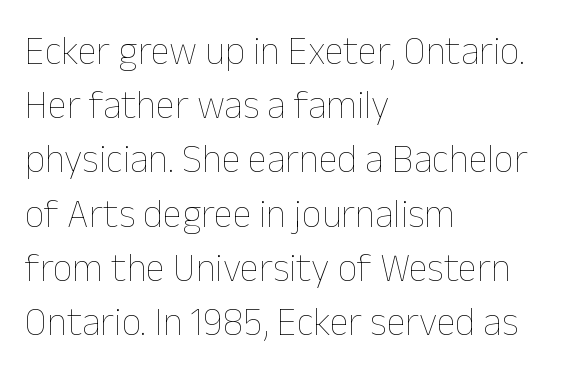
Q: Is the text bold? A: No.
Q: Is the text italic (slanted)? A: No, it is upright.
Q: Is the text underlined? A: No.
Q: How is the paragraph aligned? A: Left-aligned.
Q: Is the spacing between letters normal or unusually wide? A: Normal.
Q: Is the spacing between lines tight, normal or loose? A: Normal.
Q: Width (condensed, normal, or wide)? A: Normal.
Q: Stroke contrast? A: Low.
Q: x-height? A: Medium.
Q: Monospaced? A: No.
